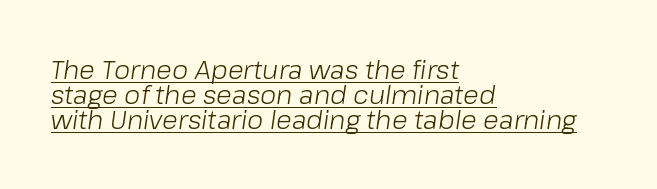
A baseline rule has been typeset under these characters. Here the glyphs are tracked normally, forming tight word shapes. Very little white space separates one row of letters from the next. The text carries the slant typical of an italic or oblique font.
